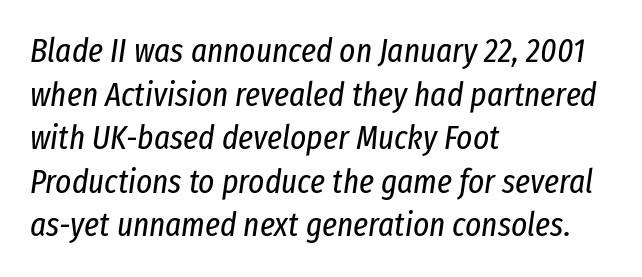
{"italic": "yes", "lean": "right", "slant_degrees": 8, "bold": "no", "weight": "regular", "width": "condensed", "stroke_contrast": "low", "x_height": "medium", "monospaced": "no", "underline": "no", "align": "left", "line_spacing": "normal", "line_spacing_ratio": 1.28, "letter_spacing": "normal", "letter_spacing_em": 0.0, "glyph_px": 34}
